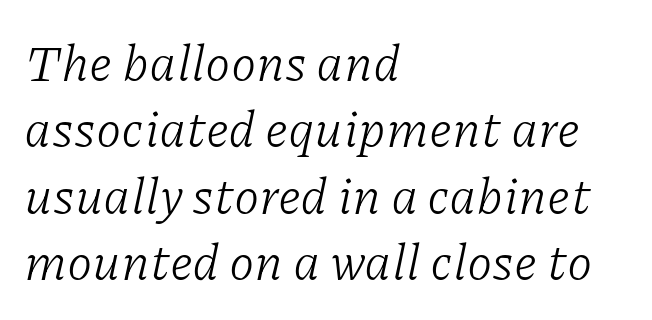
The image shows 51 px light serif type, italic (leaning right); set left-aligned, normal line spacing (1.3x), normal letter spacing, not underlined; low stroke contrast and a medium x-height.
